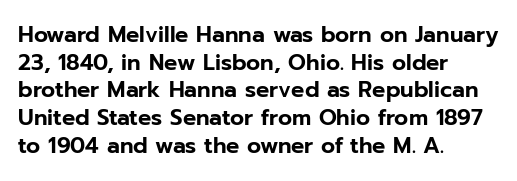
The image shows 22 px text type, upright; set left-aligned, normal line spacing (1.26x), normal letter spacing, not underlined.
